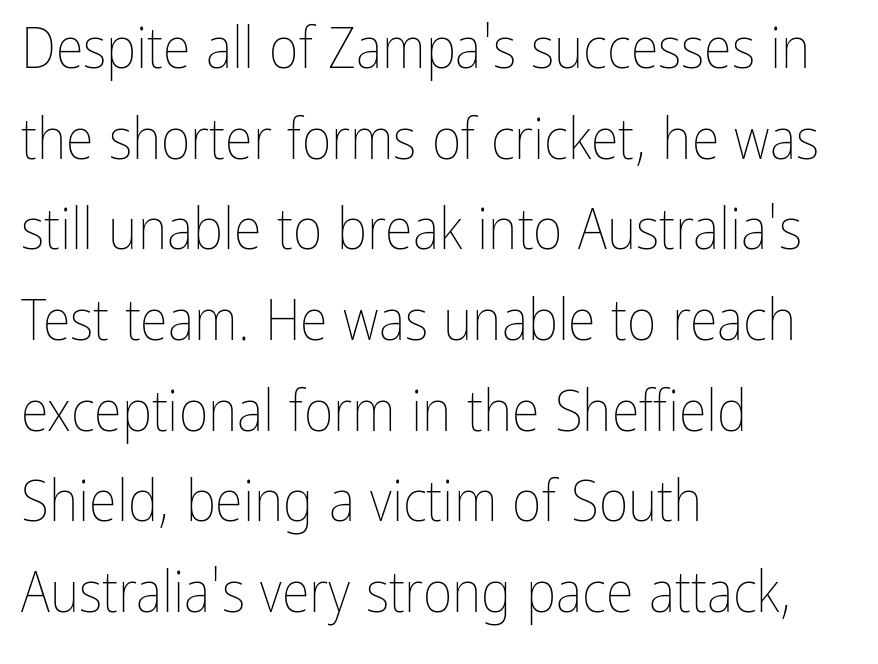
Q: Is the text bold? A: No.
Q: Is the text italic (slanted)? A: No, it is upright.
Q: Is the text underlined? A: No.
Q: How is the paragraph aligned? A: Left-aligned.
Q: Is the spacing between letters normal or unusually wide? A: Normal.
Q: Is the spacing between lines tight, normal or loose? A: Normal.
Q: Width (condensed, normal, or wide)? A: Condensed.
Q: Stroke contrast? A: Low.
Q: x-height? A: Medium.
Q: Monospaced? A: No.
